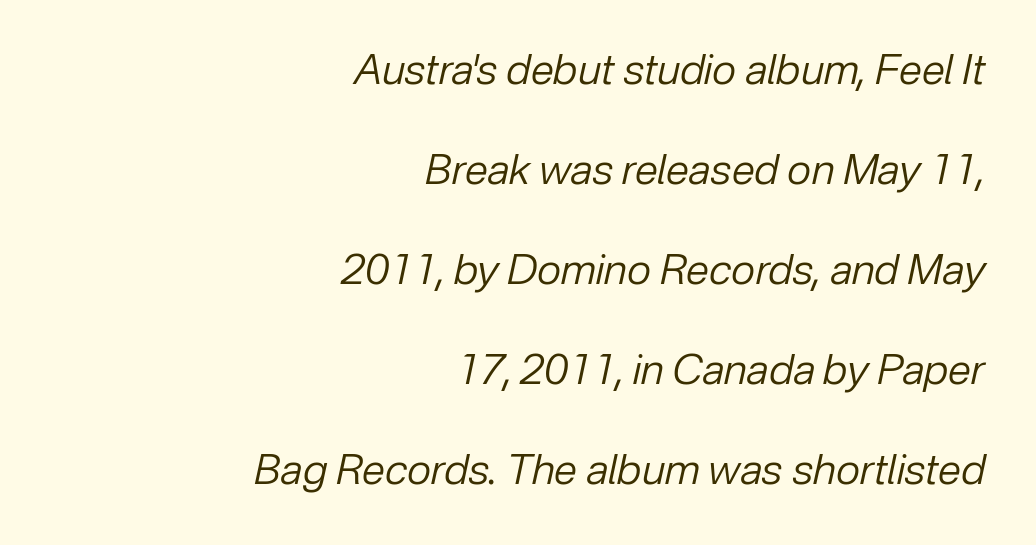
Designer's note — italics engaged. The rendering keeps characters at their native spacing. The paragraph shown leans on its right margin. A typesetter would call this proportional, since set widths differ per character.
